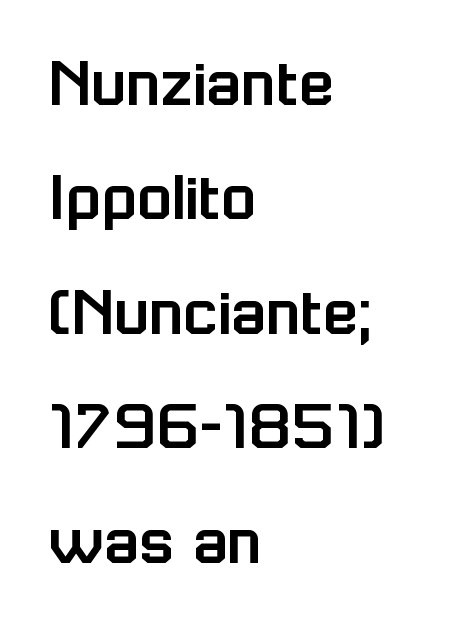
Q: Is the text italic (slanted)? A: No, it is upright.
Q: Is the typeface a serif or a sans-serif typeface? A: Sans-serif.
Q: Is the text underlined? A: No.
Q: How is the paragraph aligned? A: Left-aligned.
Q: Is the spacing between letters normal or unusually wide? A: Normal.
Q: Is the spacing between lines tight, normal or loose? A: Normal.
Q: Width (condensed, normal, or wide)? A: Normal.
Q: Stroke contrast? A: Low.
Q: x-height? A: Medium.
Q: Monospaced? A: No.
